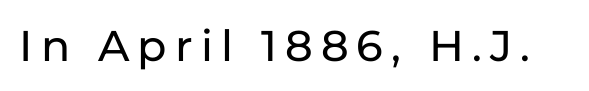
{"serif": "no", "italic": "no", "width": "normal", "stroke_contrast": "low", "x_height": "medium", "monospaced": "no", "underline": "no", "glyph_px": 43}
